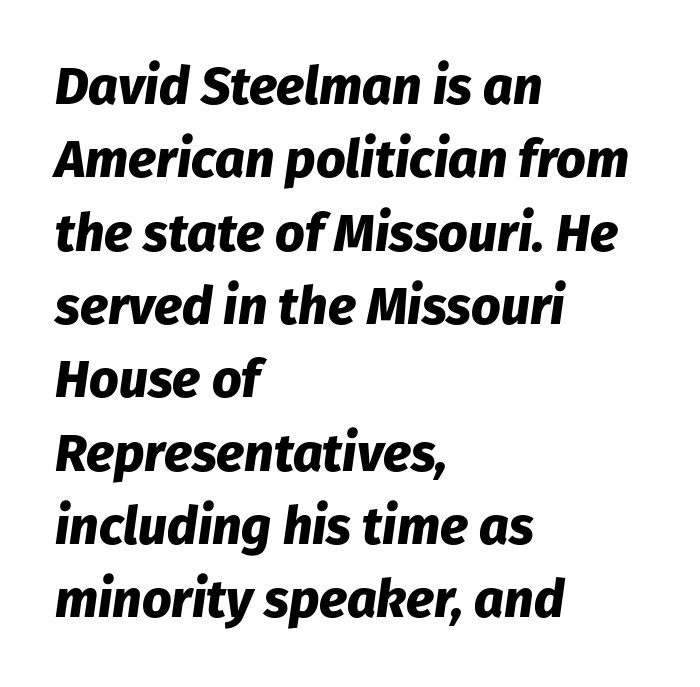
Q: Is the text bold? A: Yes.
Q: Is the text italic (slanted)? A: Yes, it leans right by about 8 degrees.
Q: Is the text underlined? A: No.
Q: How is the paragraph aligned? A: Left-aligned.
Q: Is the spacing between letters normal or unusually wide? A: Normal.
Q: Is the spacing between lines tight, normal or loose? A: Normal.
Q: Width (condensed, normal, or wide)? A: Normal.
Q: Stroke contrast? A: Low.
Q: x-height? A: Medium.
Q: Monospaced? A: No.
